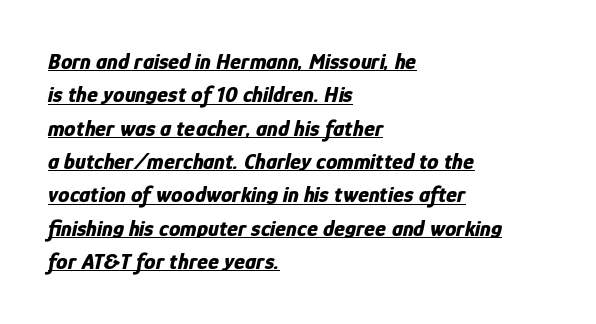
Notice how a bar underscores the lettering throughout. The text block is weighted toward the left margin, trailing off unevenly rightward. A typesetter would call this zero additional tracking. The leading is moderate, giving the passage an even texture. The letters are slanted; this is an italic face.
